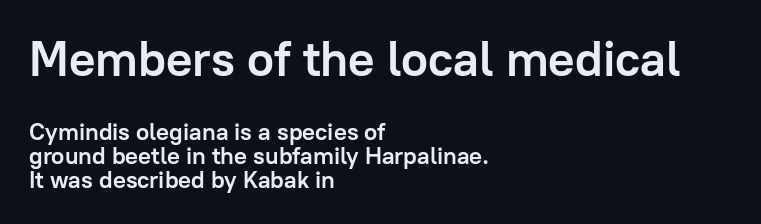
The image shows 49 px semibold sans-serif type, upright; set left-aligned, tight line spacing (1.0x), normal letter spacing, not underlined; the first (top) block is 2.04x larger; low stroke contrast and a medium x-height.
